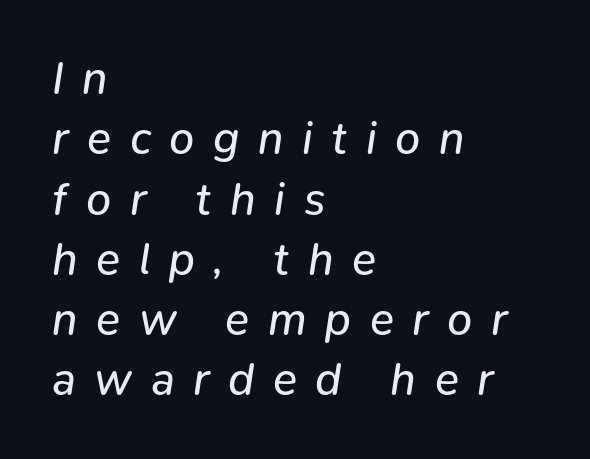
Q: Is the text bold? A: No.
Q: Is the text italic (slanted)? A: Yes, it leans right by about 9 degrees.
Q: Is the text underlined? A: No.
Q: How is the paragraph aligned? A: Left-aligned.
Q: Is the spacing between letters normal or unusually wide? A: Unusually wide.
Q: Is the spacing between lines tight, normal or loose? A: Normal.
Q: Width (condensed, normal, or wide)? A: Normal.
Q: Stroke contrast? A: Low.
Q: x-height? A: Medium.
Q: Monospaced? A: No.
